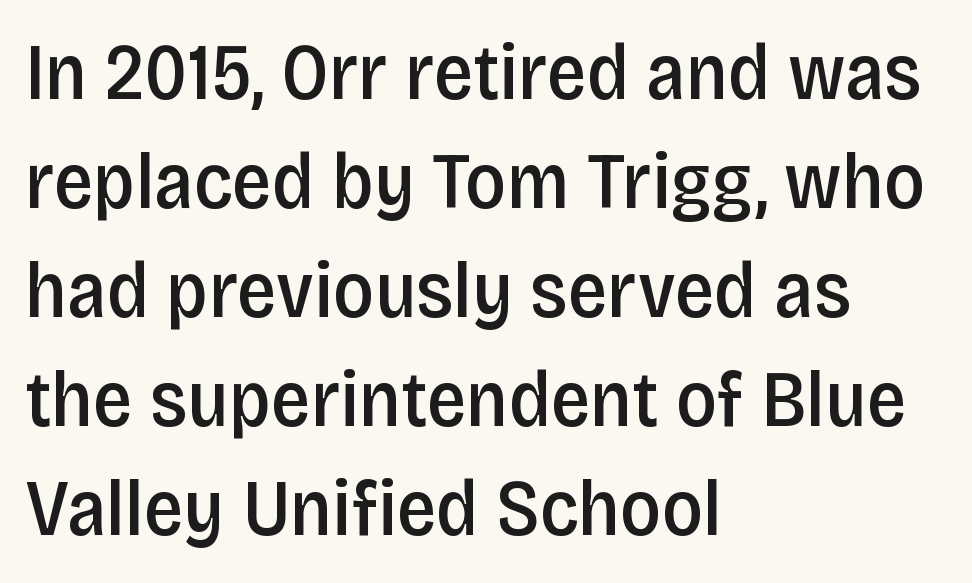
Q: Is the text bold? A: Semi-bold.
Q: Is the text italic (slanted)? A: No, it is upright.
Q: Is the typeface a serif or a sans-serif typeface? A: Sans-serif.
Q: Is the text underlined? A: No.
Q: How is the paragraph aligned? A: Left-aligned.
Q: Is the spacing between letters normal or unusually wide? A: Normal.
Q: Is the spacing between lines tight, normal or loose? A: Normal.
Q: Width (condensed, normal, or wide)? A: Condensed.
Q: Stroke contrast? A: Low.
Q: x-height? A: Large.
Q: Monospaced? A: No.
